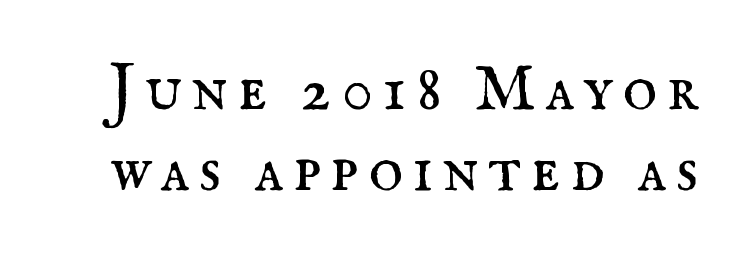
The image shows 66 px regular-weight serif type, upright; set line spacing 1.23x, not underlined; medium stroke contrast and a small x-height.
